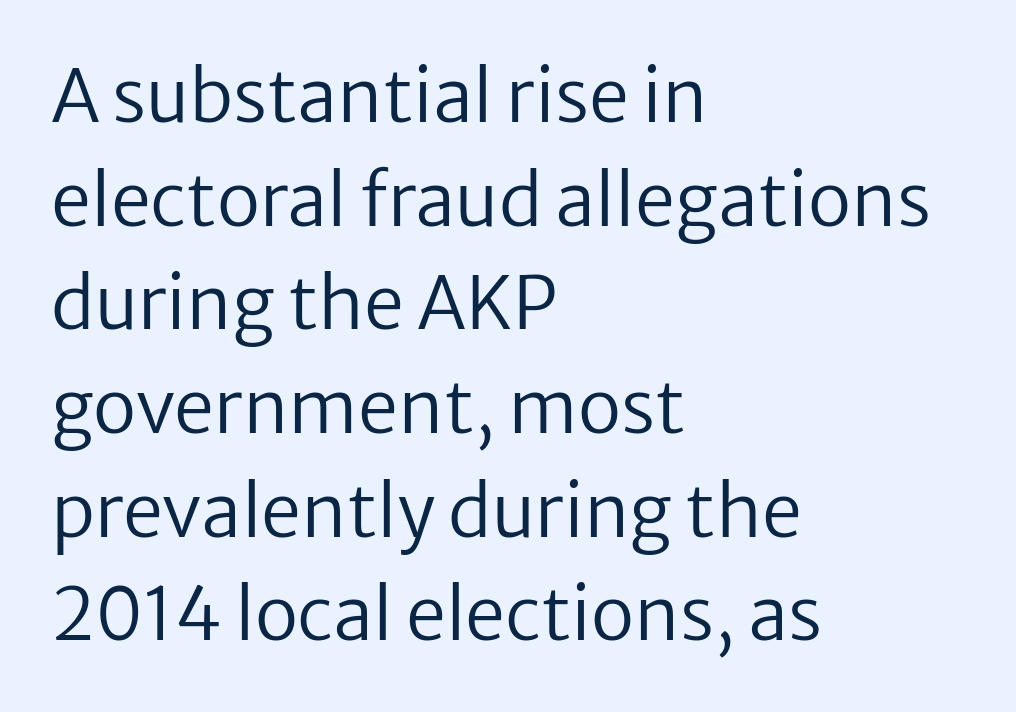
The image shows 72 px regular-weight sans-serif type, upright; set left-aligned, normal line spacing (1.44x), normal letter spacing, not underlined; low stroke contrast and a medium x-height.
